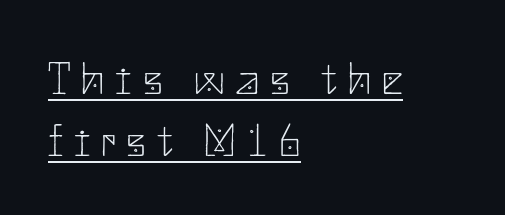
Q: Is the text bold? A: No.
Q: Is the text italic (slanted)? A: No, it is upright.
Q: Is the typeface a serif or a sans-serif typeface? A: Sans-serif.
Q: Is the text underlined? A: Yes.
Q: How is the paragraph aligned? A: Left-aligned.
Q: Is the spacing between letters normal or unusually wide? A: Unusually wide.
Q: Is the spacing between lines tight, normal or loose? A: Normal.
Q: Width (condensed, normal, or wide)? A: Normal.
Q: Stroke contrast? A: Low.
Q: x-height? A: Small.
